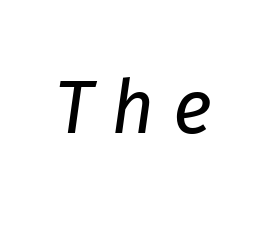
Observe the wide spacing: letters keep a clear distance from each other. Do the characters align in a grid? No, the font is proportional. This rendering features lettering with no underline. The passage shown leans; its letterforms are oblique. On a weight scale, this lands at 450 or below.
